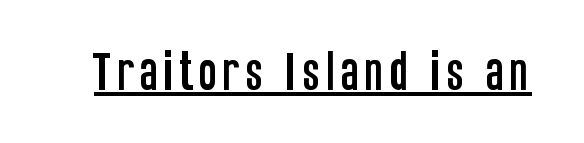
The image shows 44 px condensed sans-serif type, upright; set underlined; low stroke contrast and a large x-height.
